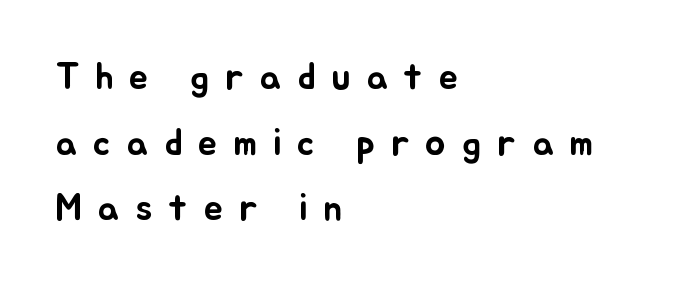
Q: Is the text italic (slanted)? A: No, it is upright.
Q: Is the text underlined? A: No.
Q: How is the paragraph aligned? A: Left-aligned.
Q: Is the spacing between letters normal or unusually wide? A: Unusually wide.
Q: Width (condensed, normal, or wide)? A: Normal.
Q: Stroke contrast? A: Low.
Q: x-height? A: Small.
Q: Monospaced? A: No.
